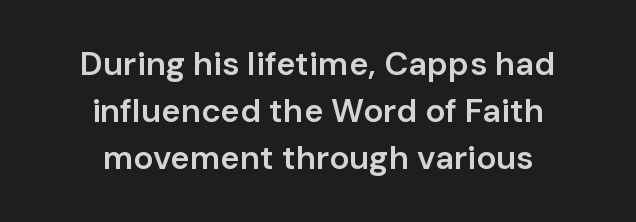
Q: Is the text bold? A: Semi-bold.
Q: Is the text italic (slanted)? A: No, it is upright.
Q: Is the typeface a serif or a sans-serif typeface? A: Sans-serif.
Q: Is the text underlined? A: No.
Q: How is the paragraph aligned? A: Centered.
Q: Is the spacing between letters normal or unusually wide? A: Normal.
Q: Is the spacing between lines tight, normal or loose? A: Normal.
Q: Width (condensed, normal, or wide)? A: Normal.
Q: Stroke contrast? A: Low.
Q: x-height? A: Medium.
Q: Monospaced? A: No.
